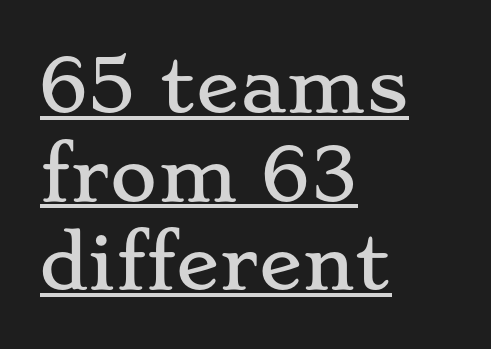
Q: Is the text italic (slanted)? A: No, it is upright.
Q: Is the typeface a serif or a sans-serif typeface? A: Serif.
Q: Is the text underlined? A: Yes.
Q: How is the paragraph aligned? A: Left-aligned.
Q: Is the spacing between letters normal or unusually wide? A: Normal.
Q: Width (condensed, normal, or wide)? A: Wide.
Q: Stroke contrast? A: Low.
Q: x-height? A: Small.
Q: Monospaced? A: No.
